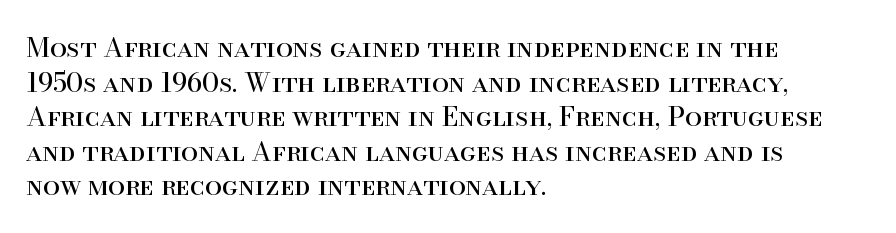
{"italic": "no", "bold": "no", "underline": "no", "align": "left", "line_spacing": "normal", "line_spacing_ratio": 1.28, "letter_spacing": "normal", "letter_spacing_em": 0.0, "glyph_px": 27}
